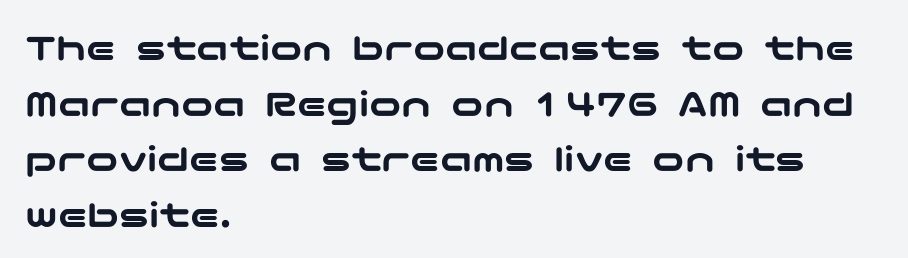
The image shows 40 px wide sans-serif type, upright; set left-aligned, normal line spacing (1.39x), normal letter spacing, not underlined; low stroke contrast and a medium x-height.
